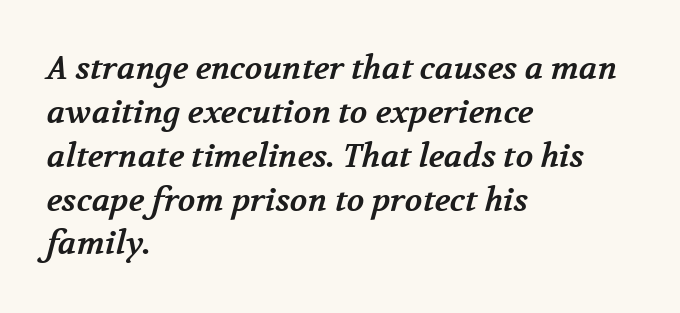
Q: Is the text bold? A: Yes.
Q: Is the typeface a serif or a sans-serif typeface? A: Serif.
Q: Is the text underlined? A: No.
Q: How is the paragraph aligned? A: Left-aligned.
Q: Is the spacing between letters normal or unusually wide? A: Normal.
Q: Is the spacing between lines tight, normal or loose? A: Normal.
Q: Width (condensed, normal, or wide)? A: Normal.
Q: Stroke contrast? A: Medium.
Q: x-height? A: Medium.
Q: Monospaced? A: No.
